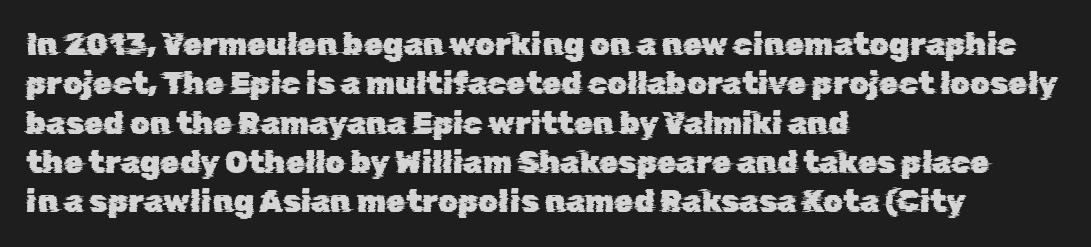
The rendering keeps characters at their native spacing. Looks like regular typesetting: each glyph gets only the width it needs. Line spacing here is normal. All the whitespace from short lines collects on the right.
